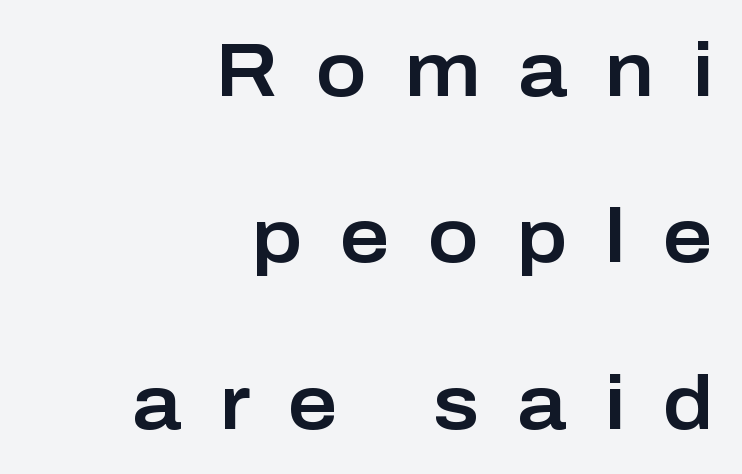
The image shows 76 px sans-serif type, upright; set right-aligned, loose line spacing (2.19x), unusually wide letter spacing (+0.5 em), not underlined; low stroke contrast and a medium x-height.
